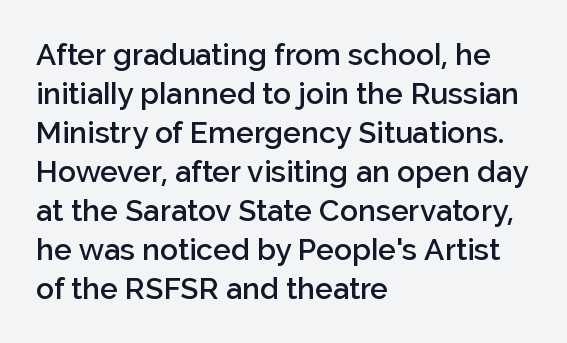
The font's upright variant was chosen for this text. Notice how descenders clear the ascenders below comfortably — that's standard leading. This rendering employs a face without finishing strokes, i.e., a sans-serif. The face used here is proportionally spaced, like ordinary book or web type. In terms of letterspacing, this is plain default setting.
